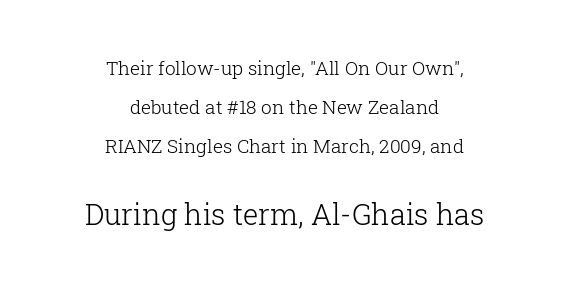
The image shows 29 px light serif type, upright; set centered, loose line spacing (2.04x), normal letter spacing, not underlined; the second (bottom) block is 1.53x larger; low stroke contrast and a medium x-height.
